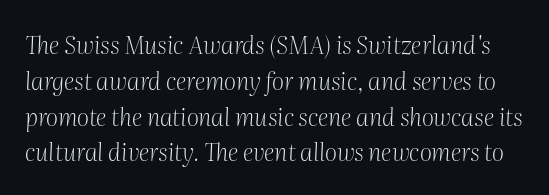
The image shows 24 px text type, italic (leaning right); set normal line spacing (1.49x), normal letter spacing, not underlined.
